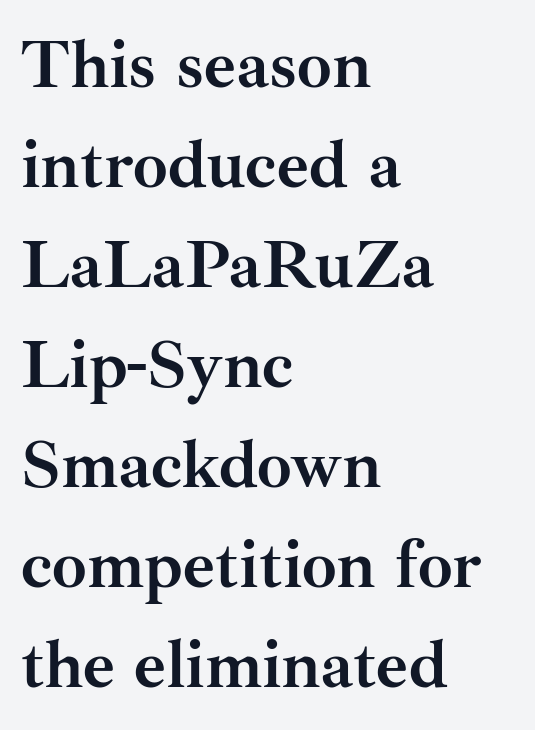
Q: Is the text bold? A: Yes.
Q: Is the text italic (slanted)? A: No, it is upright.
Q: Is the typeface a serif or a sans-serif typeface? A: Serif.
Q: Is the text underlined? A: No.
Q: How is the paragraph aligned? A: Left-aligned.
Q: Is the spacing between letters normal or unusually wide? A: Normal.
Q: Is the spacing between lines tight, normal or loose? A: Normal.
Q: Width (condensed, normal, or wide)? A: Normal.
Q: Stroke contrast? A: Medium.
Q: x-height? A: Small.
Q: Monospaced? A: No.
